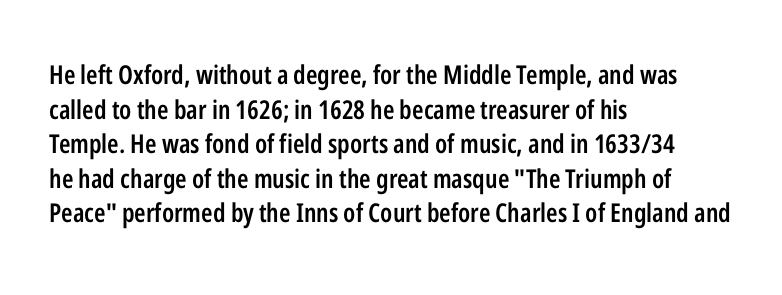
Q: Is the text bold? A: Semi-bold.
Q: Is the text italic (slanted)? A: No, it is upright.
Q: Is the text underlined? A: No.
Q: How is the paragraph aligned? A: Left-aligned.
Q: Is the spacing between letters normal or unusually wide? A: Normal.
Q: Is the spacing between lines tight, normal or loose? A: Normal.
